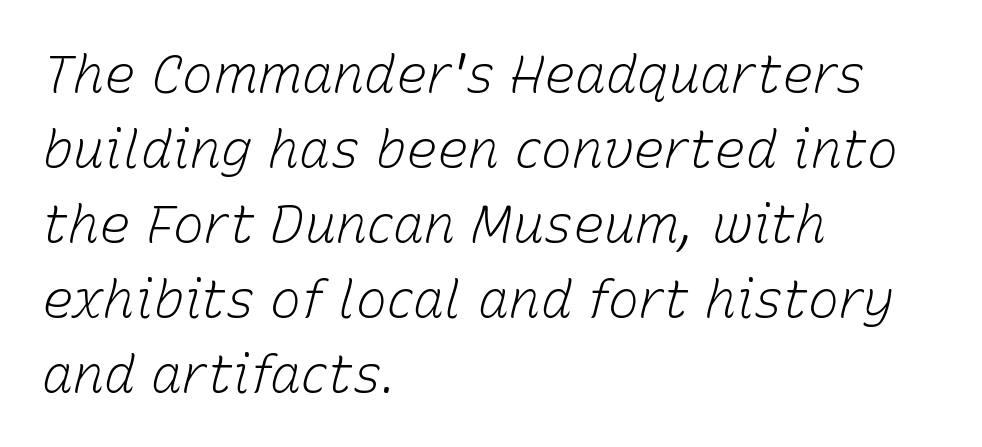
Whoever set this chose a conventional vertical rhythm. This is oblique type, the kind used for emphasis or titles. Does extra space separate the letters? No, they use regular spacing. The setting favours the left margin, as ordinary paragraphs usually do.
